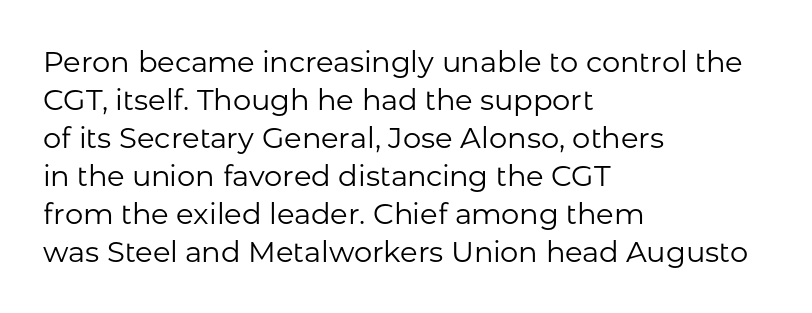
Q: Is the text bold? A: No.
Q: Is the text italic (slanted)? A: No, it is upright.
Q: Is the typeface a serif or a sans-serif typeface? A: Sans-serif.
Q: Is the text underlined? A: No.
Q: How is the paragraph aligned? A: Left-aligned.
Q: Is the spacing between letters normal or unusually wide? A: Normal.
Q: Is the spacing between lines tight, normal or loose? A: Normal.
Q: Width (condensed, normal, or wide)? A: Normal.
Q: Stroke contrast? A: Low.
Q: x-height? A: Medium.
Q: Monospaced? A: No.
